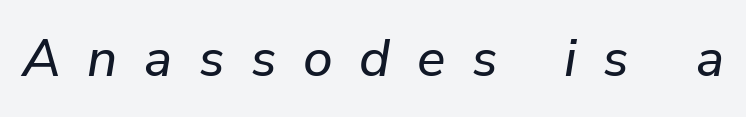
You can tell it's italic because the verticals aren't actually vertical. The zone under the glyphs is completely vacant. Proportional: the letters do not fall into vertical columns. Someone cranked the tracking dial way up on this one.
